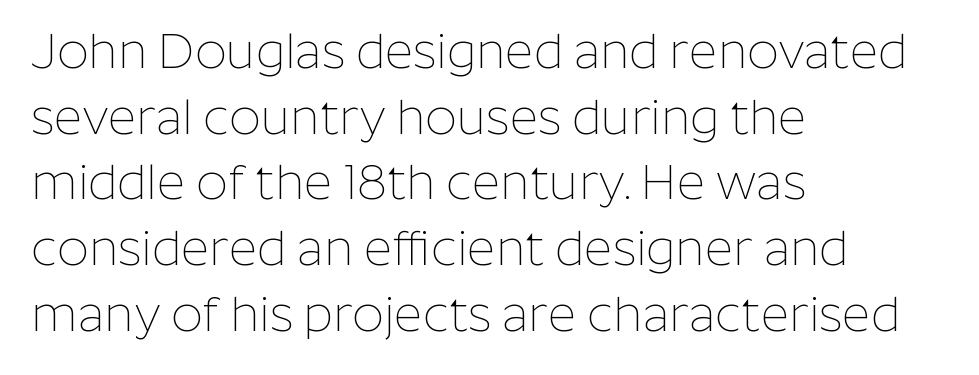
Type style note: lacks serifs. Character widths vary here, with narrow letters taking less room than wide ones. How are the letters spaced? Ordinarily, with no added tracking. Unlike italic type, these characters show no tilt at all. The rendering uses a moderate line-height, typical for paragraphs.
